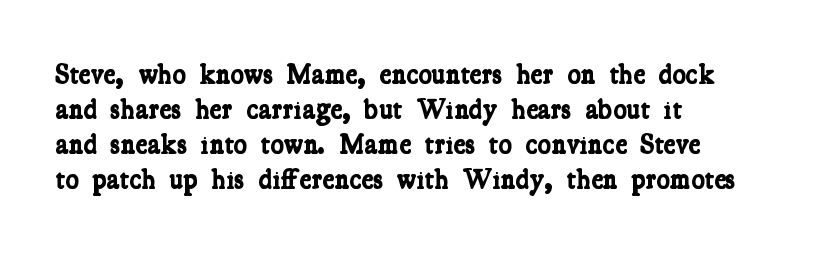
{"serif": "yes", "bold": "yes", "weight": "bold", "width": "condensed", "stroke_contrast": "low", "x_height": "medium", "monospaced": "no", "underline": "no", "align": "left", "line_spacing": "normal", "line_spacing_ratio": 1.25, "letter_spacing": "normal", "letter_spacing_em": 0.0, "glyph_px": 28}
